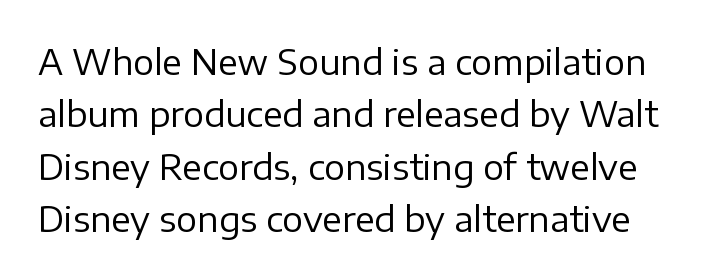
If you measured baseline to baseline, you'd find a middling distance. The designer went with a sans here, leaving each stem footless. Letters rest on an invisible, unmarked baseline. This is roman type, the default non-slanted kind. Each word holds together tightly as a unit, with standard inter-letter gaps. The strokes carry an ordinary text weight at most.
